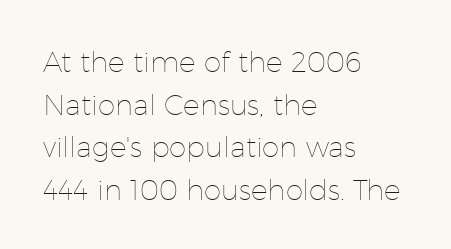
The image shows 28 px thin type, upright; set left-aligned, normal line spacing (1.52x), normal letter spacing, not underlined; low stroke contrast and a medium x-height.
